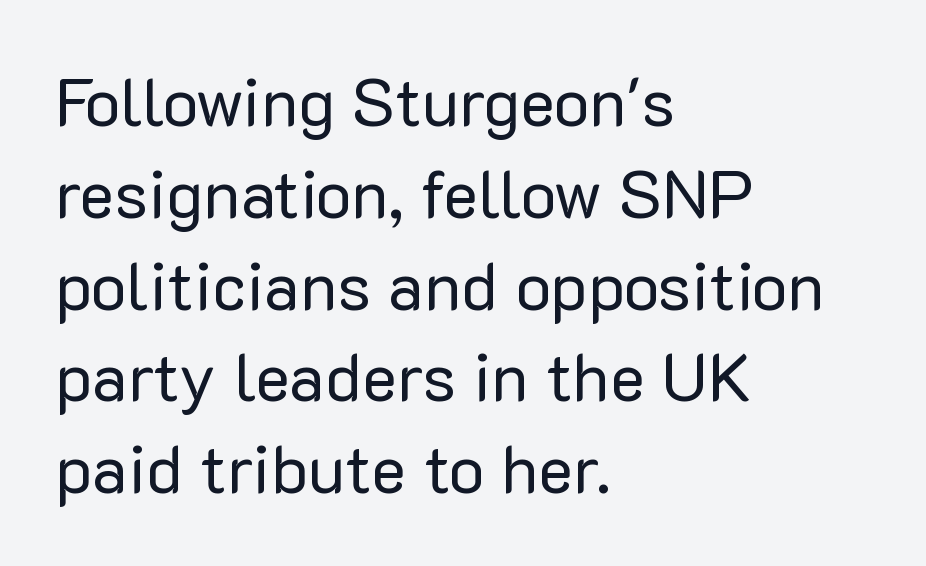
{"serif": "no", "italic": "no", "bold": "no", "weight": "regular", "width": "normal", "stroke_contrast": "low", "x_height": "medium", "monospaced": "no", "underline": "no", "align": "left", "line_spacing": "normal", "line_spacing_ratio": 1.37, "letter_spacing": "normal", "letter_spacing_em": 0.0, "glyph_px": 67}
